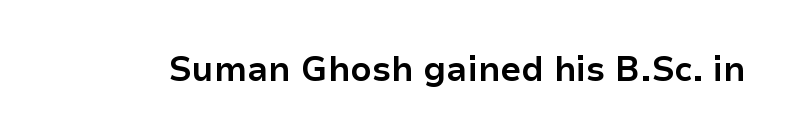
The image shows 34 px bold sans-serif type, upright; set normal letter spacing, not underlined; low stroke contrast and a medium x-height.
